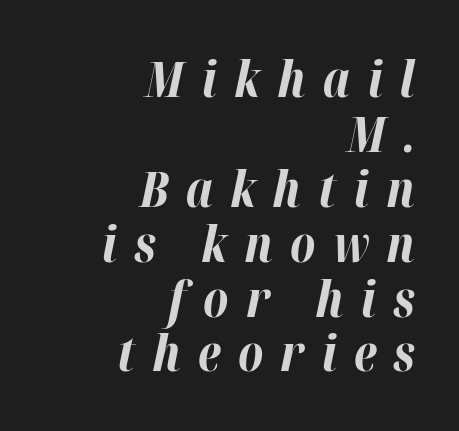
Q: Is the text bold? A: Yes.
Q: Is the text italic (slanted)? A: Yes, it leans right by about 12 degrees.
Q: Is the text underlined? A: No.
Q: How is the paragraph aligned? A: Right-aligned.
Q: Is the spacing between letters normal or unusually wide? A: Unusually wide.
Q: Is the spacing between lines tight, normal or loose? A: Tight.
Q: Width (condensed, normal, or wide)? A: Normal.
Q: Stroke contrast? A: High.
Q: x-height? A: Medium.
Q: Monospaced? A: No.
